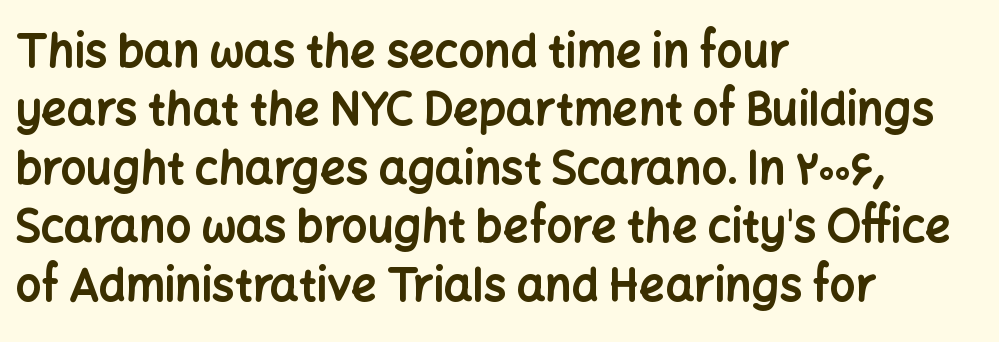
The image shows 45 px bold sans-serif type, upright; set left-aligned, normal line spacing (1.3x), normal letter spacing, not underlined; low stroke contrast and a medium x-height.
